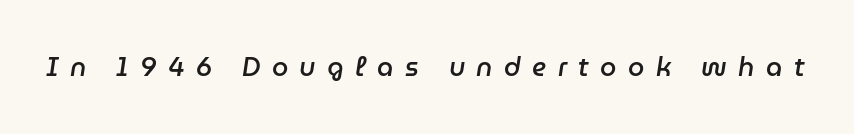
{"italic": "yes", "lean": "right", "slant_degrees": 9, "bold": "semi", "underline": "no", "letter_spacing": "wide", "letter_spacing_em": 0.44, "glyph_px": 26}
